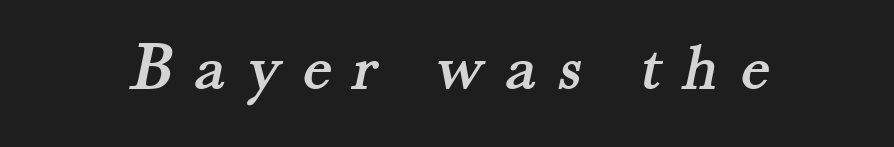
Q: Is the typeface a serif or a sans-serif typeface? A: Serif.
Q: Is the text underlined? A: No.
Q: Is the spacing between letters normal or unusually wide? A: Unusually wide.
Q: Width (condensed, normal, or wide)? A: Normal.
Q: Stroke contrast? A: Medium.
Q: x-height? A: Small.
Q: Monospaced? A: No.
